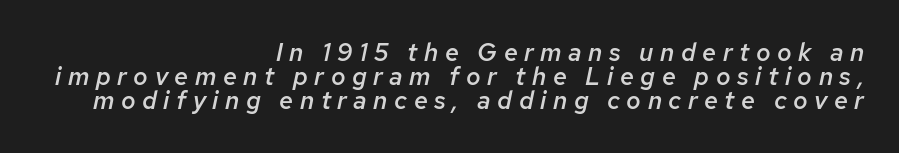
The image shows 25 px text type, italic (leaning right); set right-aligned, tight line spacing (0.97x), unusually wide letter spacing (+0.26 em), not underlined.
